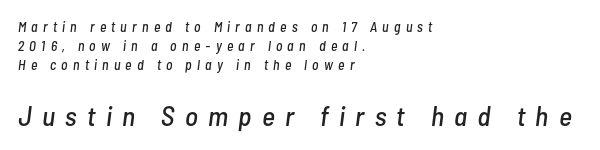
{"italic": "yes", "lean": "right", "slant_degrees": 7, "width": "condensed", "stroke_contrast": "low", "x_height": "medium", "monospaced": "no", "underline": "no", "align": "left", "line_spacing": "normal", "line_spacing_ratio": 1.37, "letter_spacing": "wide", "letter_spacing_em": 0.37, "larger_block": "second", "size_ratio": 2.0, "glyph_px": 28}
